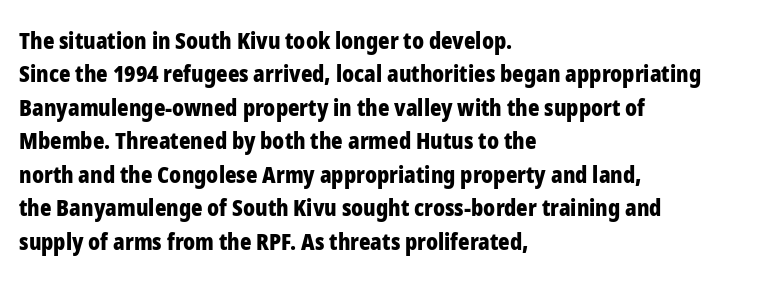
{"italic": "no", "bold": "yes", "underline": "no", "align": "left", "line_spacing": "normal", "line_spacing_ratio": 1.52, "letter_spacing": "normal", "letter_spacing_em": 0.0, "glyph_px": 22}
